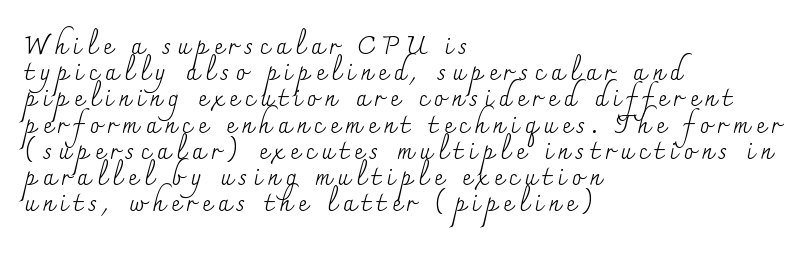
The weight tops out at a normal text grade. The face used here is rendered with a markedly widened letterfit. The passage shown is not underscored anywhere. The designer dialed line spacing down below the default.
